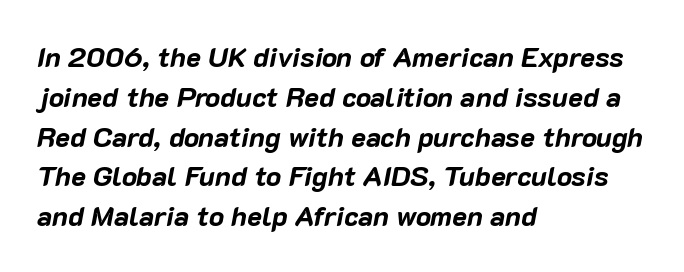
The typesetting leans heavy: a genuine bold. Characters follow at the spacing the type designer built in. Looks like regular typesetting: each glyph gets only the width it needs. The lettering tilts uniformly, giving the passage an italic look. Notice how descenders clear the ascenders below comfortably — that's standard leading. Clear beneath every line of the passage.
